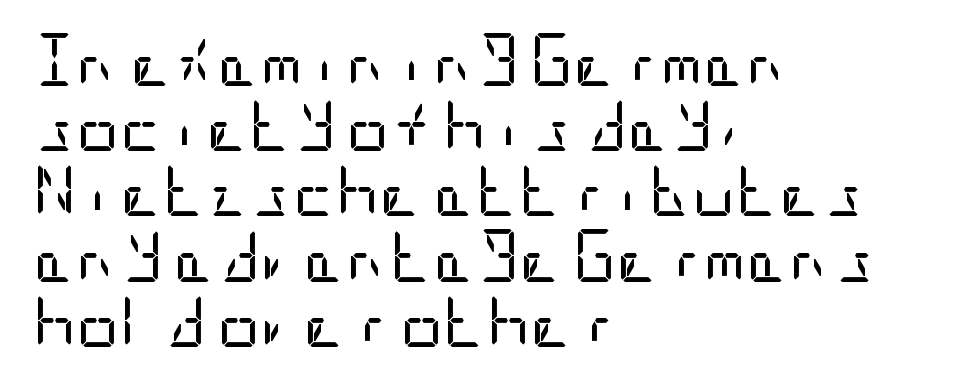
Q: Is the text bold? A: No.
Q: Is the text italic (slanted)? A: No, it is upright.
Q: Is the typeface a serif or a sans-serif typeface? A: Sans-serif.
Q: Is the text underlined? A: No.
Q: How is the paragraph aligned? A: Left-aligned.
Q: Is the spacing between letters normal or unusually wide? A: Normal.
Q: Width (condensed, normal, or wide)? A: Condensed.
Q: Stroke contrast? A: Low.
Q: x-height? A: Large.
